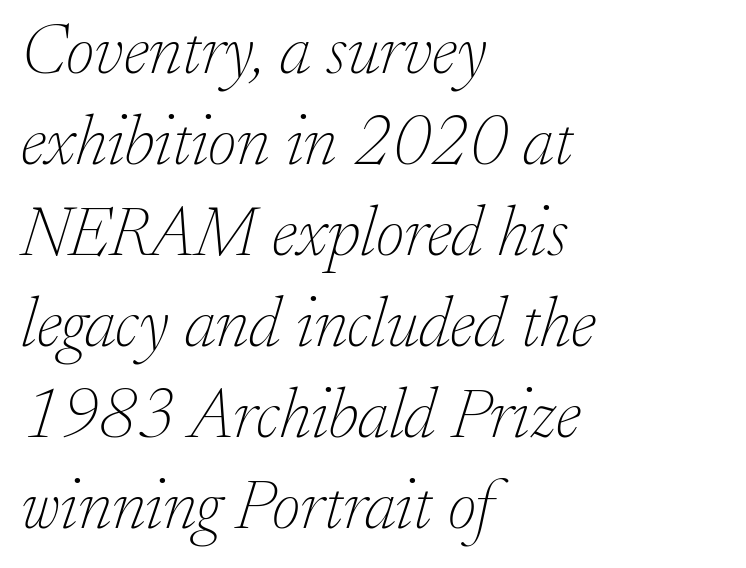
{"serif": "yes", "italic": "yes", "lean": "right", "slant_degrees": 17, "bold": "no", "weight": "thin", "width": "normal", "stroke_contrast": "low", "x_height": "small", "monospaced": "no", "underline": "no", "align": "left", "line_spacing": "normal", "line_spacing_ratio": 1.3, "letter_spacing": "normal", "letter_spacing_em": 0.0, "glyph_px": 70}
